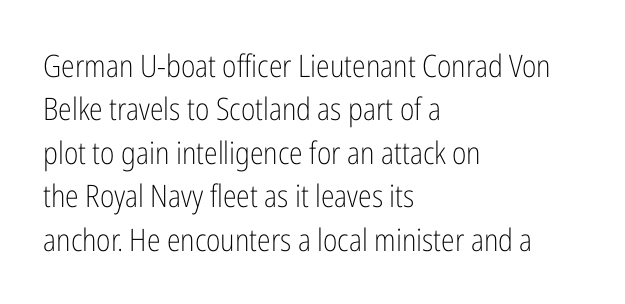
{"serif": "no", "italic": "no", "bold": "no", "weight": "light", "width": "condensed", "stroke_contrast": "low", "x_height": "medium", "monospaced": "no", "underline": "no", "align": "left", "line_spacing": "normal", "line_spacing_ratio": 1.4, "letter_spacing": "normal", "letter_spacing_em": 0.0, "glyph_px": 31}
